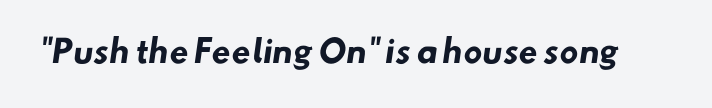
The image shows 31 px heavy sans-serif type; set normal letter spacing, not underlined; low stroke contrast and a small x-height.
